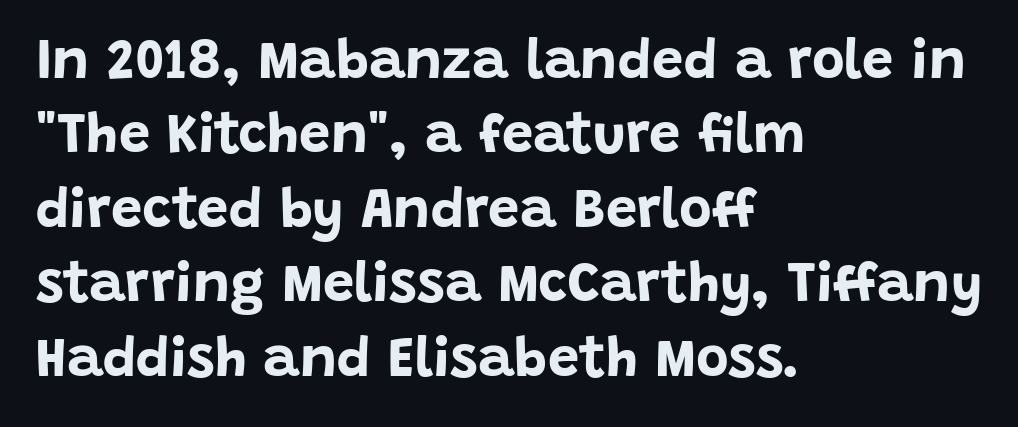
The image shows 56 px bold sans-serif type, upright; set left-aligned, normal line spacing (1.33x), normal letter spacing, not underlined; low stroke contrast and a large x-height.
